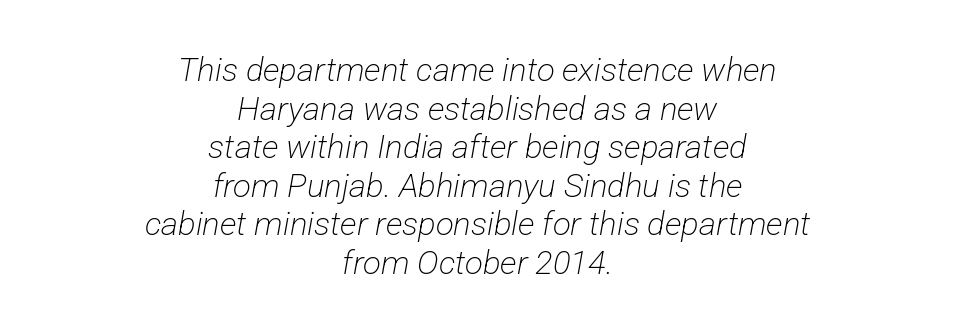
The image shows 33 px light, condensed sans-serif type; set centered, line spacing 1.17x, normal letter spacing, not underlined; low stroke contrast and a medium x-height.
